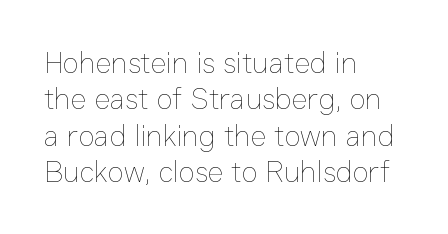
The letters stand straight up with perfectly vertical stems. All the whitespace from short lines collects on the right. Do the characters align in a grid? No, the font is proportional. Each word holds together tightly as a unit, with standard inter-letter gaps.
